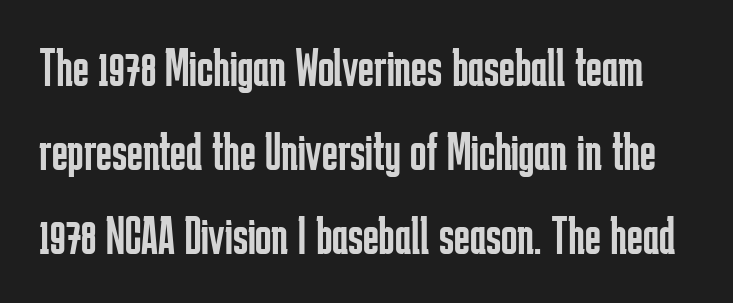
{"serif": "no", "italic": "no", "bold": "no", "weight": "regular", "width": "condensed", "stroke_contrast": "low", "x_height": "medium", "monospaced": "no", "underline": "no", "line_spacing": "normal", "line_spacing_ratio": 1.56, "letter_spacing": "normal", "letter_spacing_em": 0.0, "glyph_px": 54}
